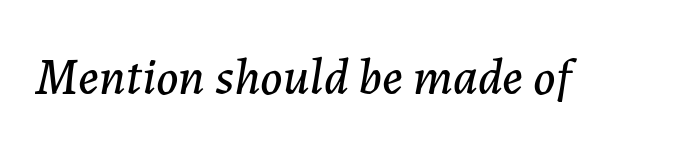
{"italic": "yes", "lean": "right", "slant_degrees": 7, "width": "normal", "stroke_contrast": "low", "x_height": "medium", "monospaced": "no", "underline": "no", "letter_spacing": "normal", "letter_spacing_em": 0.0, "glyph_px": 51}
